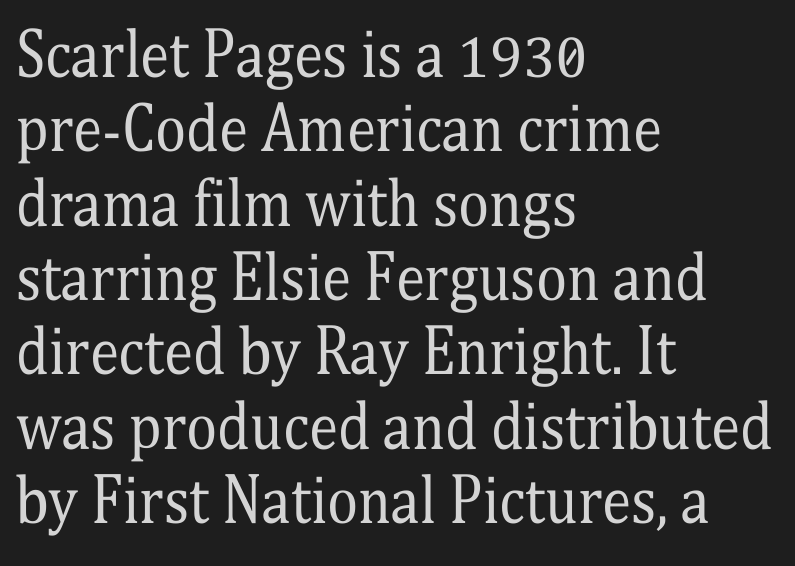
If you drew a line through each stem, it would be perfectly vertical. This sample is left-justified, so line endings fall wherever the words run out. The strokes are not fattened; the text isn't bold. The designer went with a serif here, giving each stem small feet.
